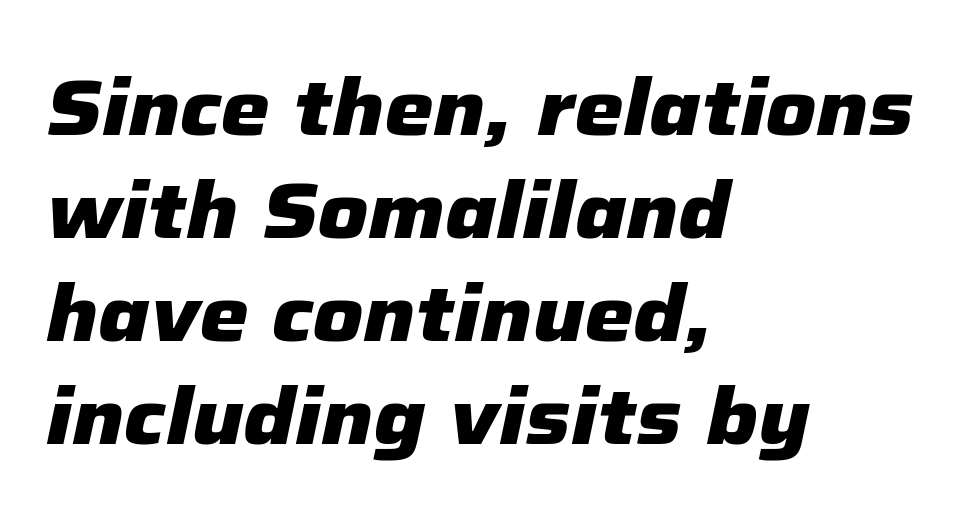
Q: Is the text bold? A: Yes.
Q: Is the text italic (slanted)? A: Yes, it leans right by about 12 degrees.
Q: Is the text underlined? A: No.
Q: How is the paragraph aligned? A: Left-aligned.
Q: Is the spacing between letters normal or unusually wide? A: Normal.
Q: Is the spacing between lines tight, normal or loose? A: Normal.
Q: Width (condensed, normal, or wide)? A: Normal.
Q: Stroke contrast? A: Low.
Q: x-height? A: Medium.
Q: Monospaced? A: No.
